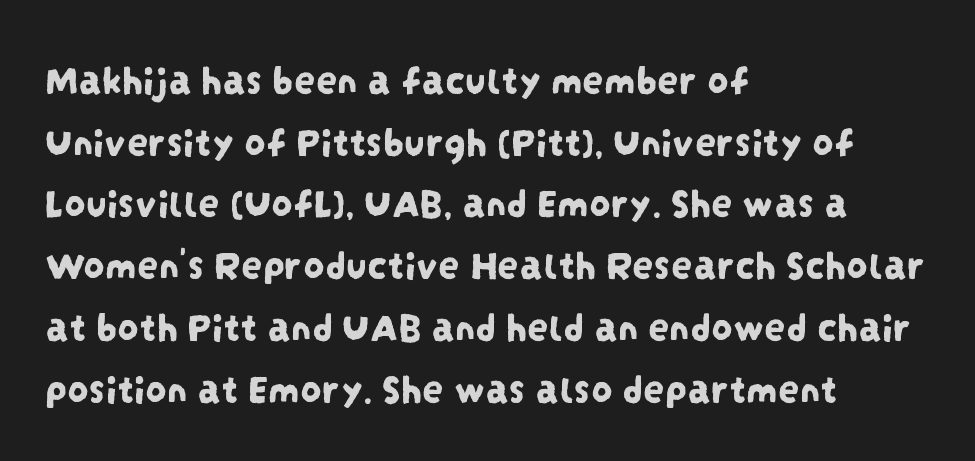
Q: Is the typeface a serif or a sans-serif typeface? A: Sans-serif.
Q: Is the text underlined? A: No.
Q: How is the paragraph aligned? A: Left-aligned.
Q: Is the spacing between letters normal or unusually wide? A: Normal.
Q: Is the spacing between lines tight, normal or loose? A: Normal.
Q: Width (condensed, normal, or wide)? A: Condensed.
Q: Stroke contrast? A: Low.
Q: x-height? A: Large.
Q: Monospaced? A: No.
